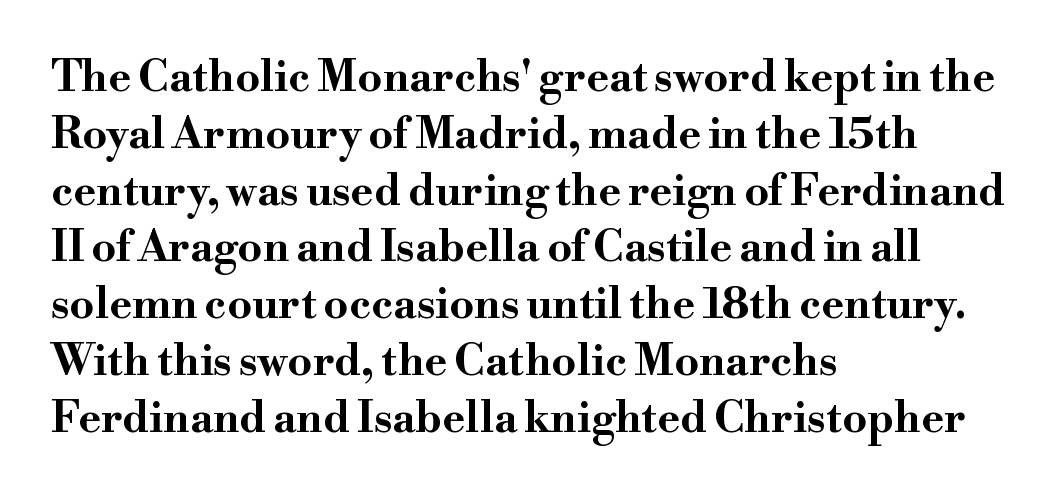
{"serif": "yes", "italic": "no", "bold": "yes", "weight": "bold", "width": "wide", "stroke_contrast": "high", "x_height": "small", "monospaced": "no", "underline": "no", "align": "left", "line_spacing": "normal", "line_spacing_ratio": 1.32, "letter_spacing": "normal", "letter_spacing_em": 0.0, "glyph_px": 43}
